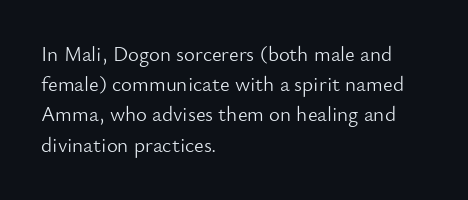
The image shows 21 px text type, upright; set left-aligned, normal line spacing (1.44x), normal letter spacing, not underlined.
